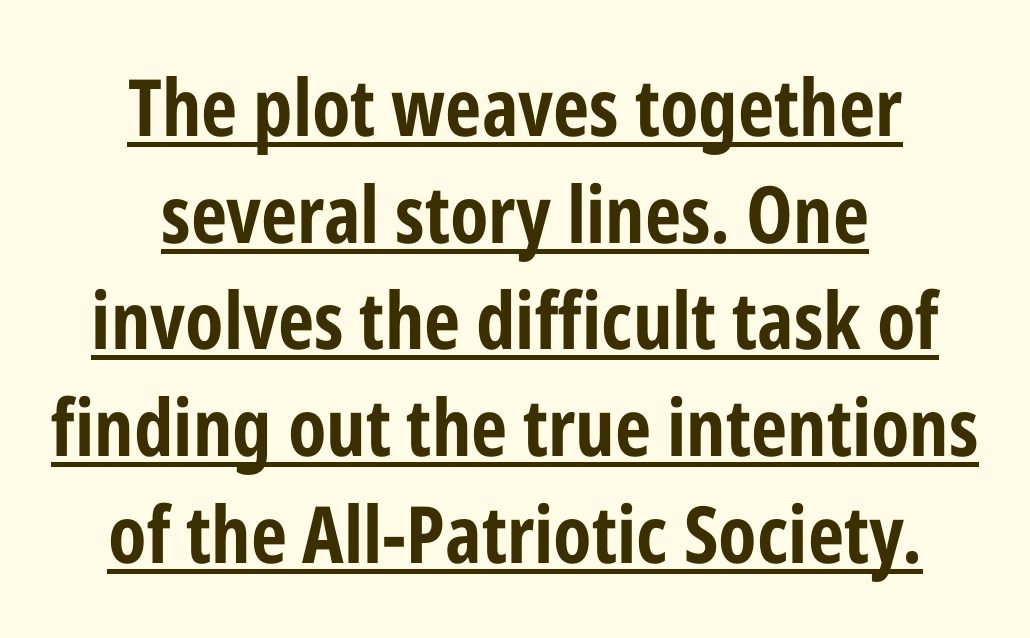
Each word holds together tightly as a unit, with standard inter-letter gaps. The line-height multiplier appears to be the usual default. Weight check: bold — yes, fully. Caption: multi-line text, centered on the measure.
